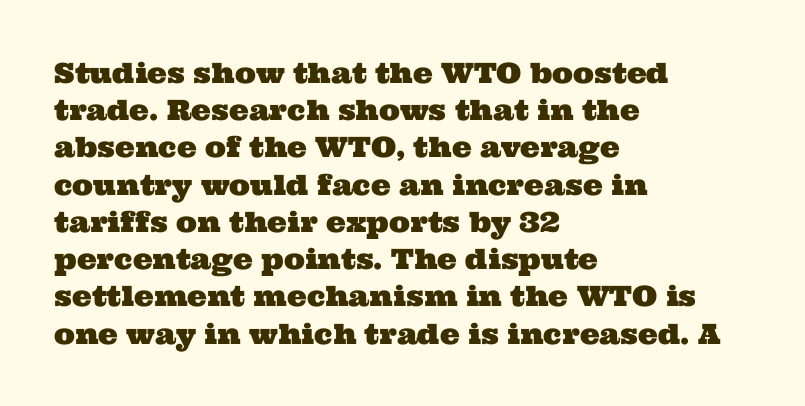
Think of a printed novel: that variable character pitch is what you see here. Vertical spacing — default. In terms of letterform style, serifs are clearly present. Caption: multi-line text, flush left, ragged right. Standard letterfit; no display-style spreading of the glyphs. Descenders are the only things crossing below the line.
